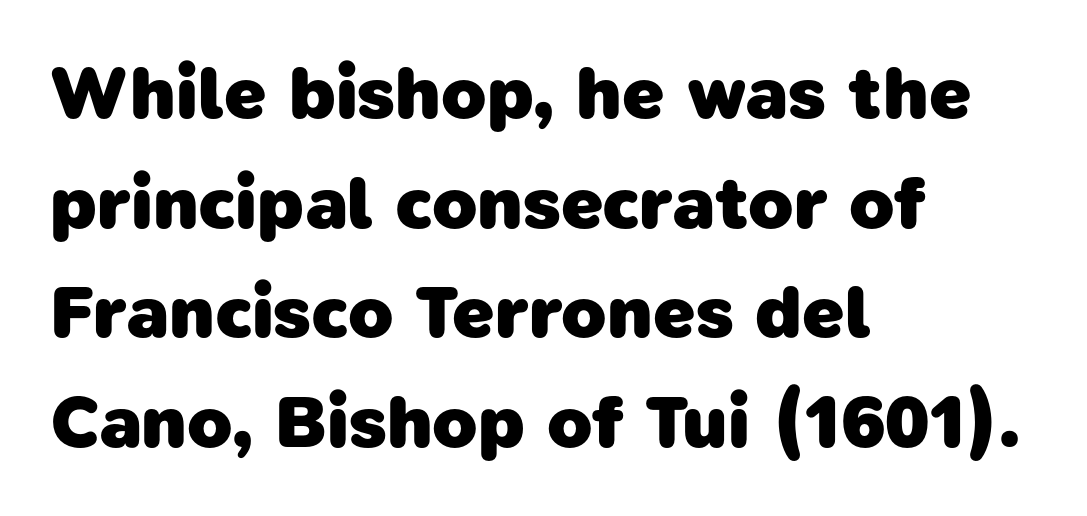
Thick stems and heavy bowls — unmistakably bold. This sample keeps an unexceptional amount of space between lines. Do the characters align in a grid? No, the font is proportional. These lines keep a tight, regular rhythm from letter to letter. Compared with a centered layout, this one pins lines to the left instead. A bare baseline throughout the passage.
